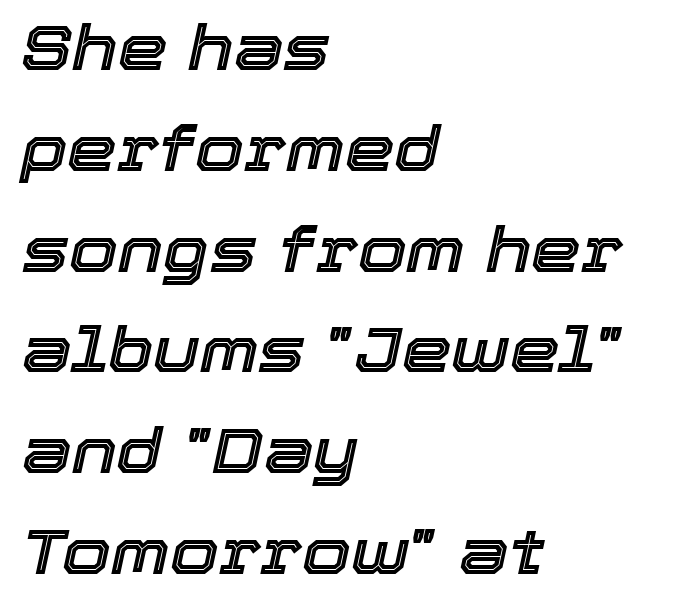
What stands out about the letter spacing? Nothing — it is the standard amount. Note the varied advance widths — an 'i' is clearly narrower than an 'm'. Does the leading feel generous? No, just average. Characters are canted at an angle relative to the baseline's perpendicular.
